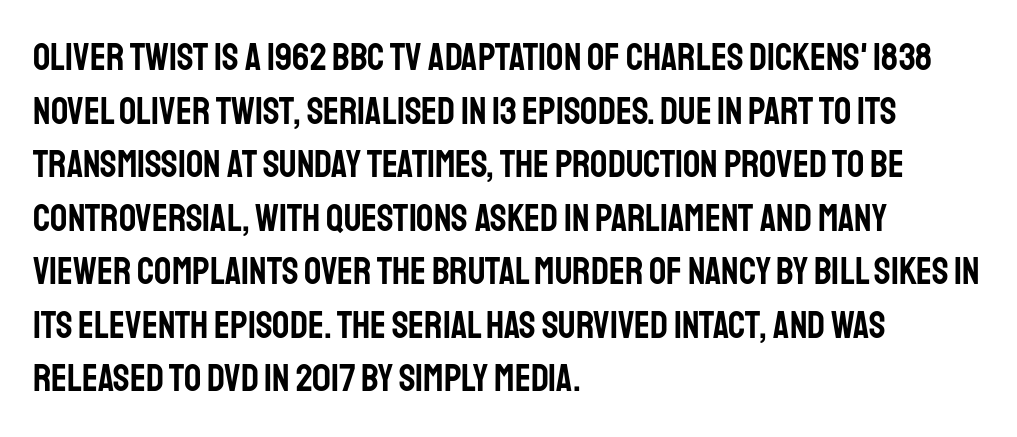
The image shows 38 px condensed sans-serif type, upright; set left-aligned, normal line spacing (1.41x), normal letter spacing, not underlined; low stroke contrast and a large x-height.
